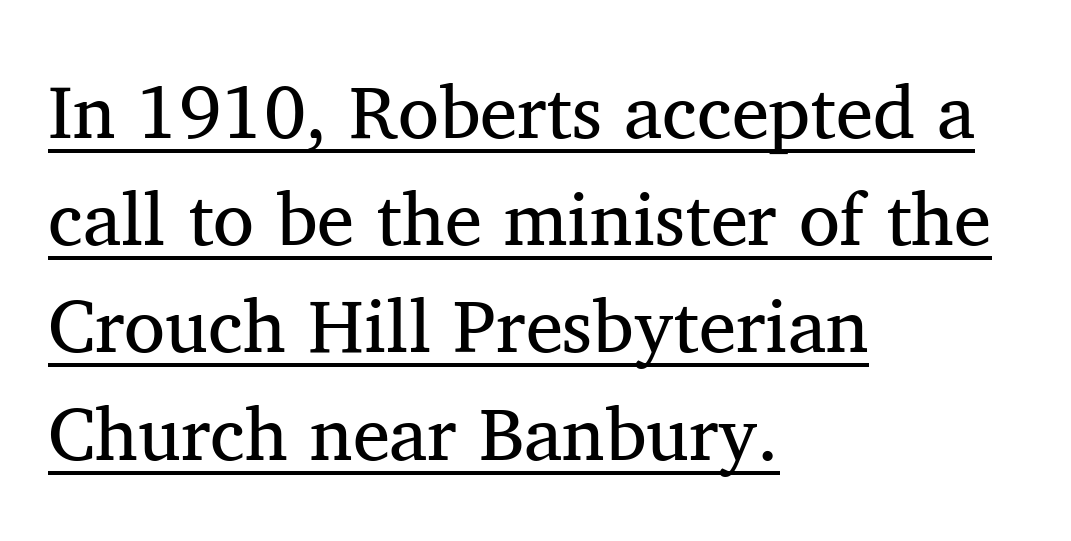
The image shows 75 px regular-weight serif type, upright; set left-aligned, normal line spacing (1.43x), normal letter spacing, underlined; medium stroke contrast and a medium x-height.
